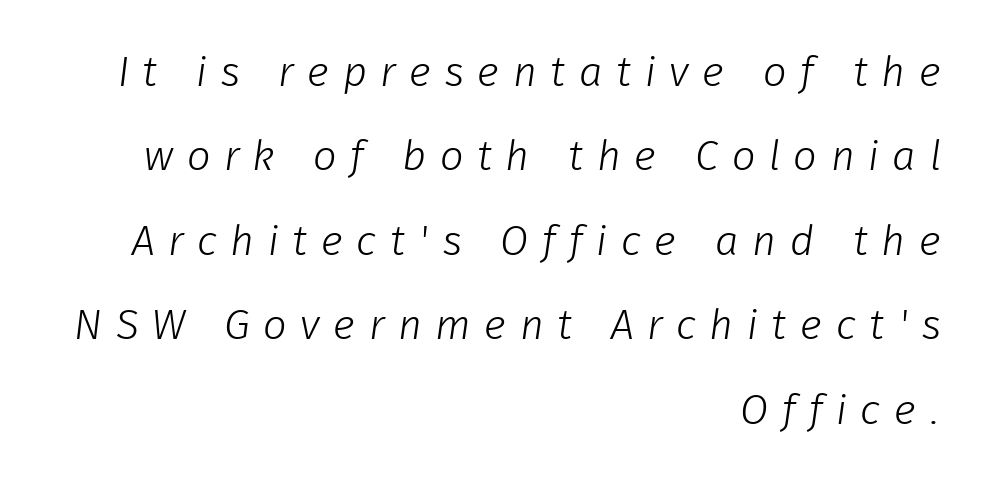
The image shows 42 px light sans-serif type; set right-aligned, loose line spacing (2.01x), unusually wide letter spacing (+0.32 em), not underlined; low stroke contrast and a medium x-height.
